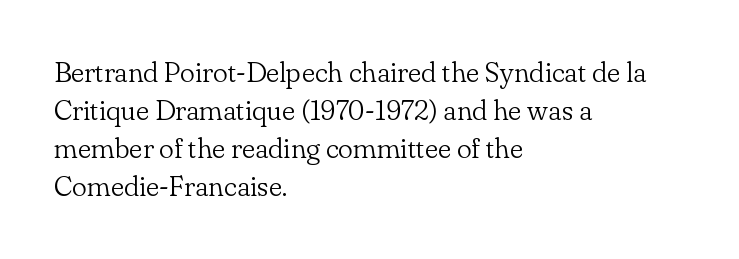
Q: Is the text bold? A: No.
Q: Is the text italic (slanted)? A: No, it is upright.
Q: Is the typeface a serif or a sans-serif typeface? A: Serif.
Q: Is the text underlined? A: No.
Q: How is the paragraph aligned? A: Left-aligned.
Q: Is the spacing between letters normal or unusually wide? A: Normal.
Q: Is the spacing between lines tight, normal or loose? A: Normal.
Q: Width (condensed, normal, or wide)? A: Normal.
Q: Stroke contrast? A: Low.
Q: x-height? A: Small.
Q: Monospaced? A: No.
